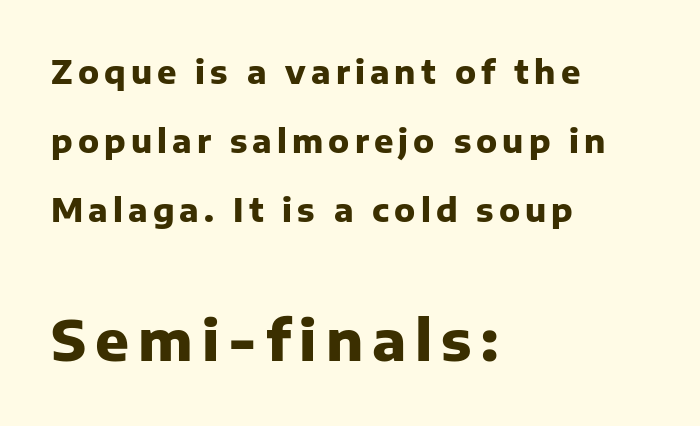
The image shows 56 px heavy sans-serif type, upright; set left-aligned, loose line spacing (2.16x), not underlined; the second (bottom) block is 1.75x larger; low stroke contrast and a medium x-height.
